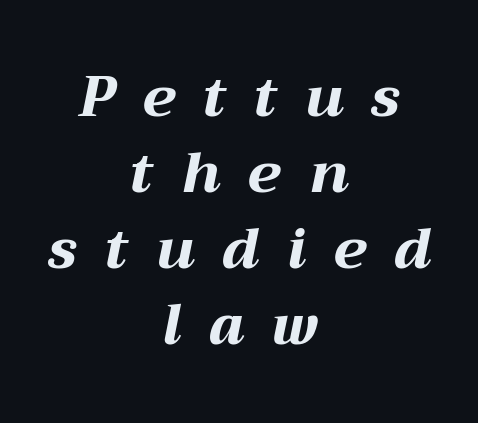
The image shows 56 px bold, wide type, italic (leaning right); set centered, normal line spacing (1.36x), unusually wide letter spacing (+0.5 em), not underlined; medium stroke contrast and a medium x-height.
